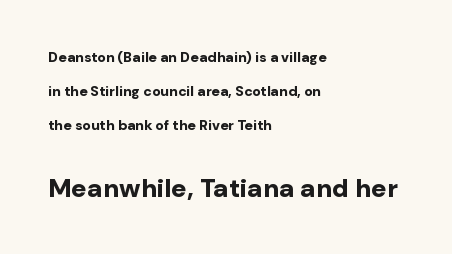
Italic? Not at all — the glyphs are vertical. In terms of letterspacing, this is plain default setting. Does the copy run flush right? No — it runs flush left. Honestly, there is no underline to notice here at all. Is the type bold? Yes — the strokes are clearly thick and heavy. The designer dialed line spacing up above the default.
